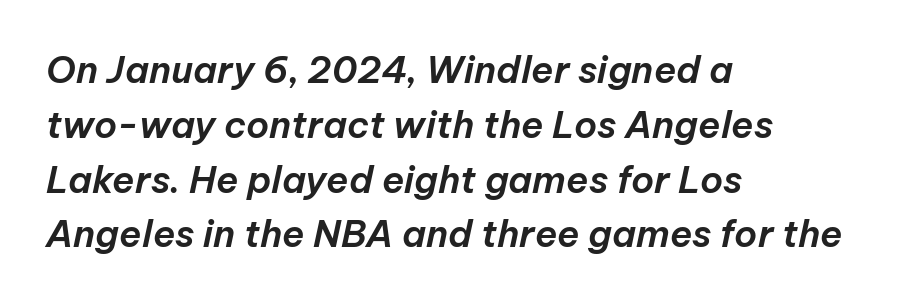
The image shows 37 px text type, italic (leaning right); set left-aligned, normal line spacing (1.48x), normal letter spacing, not underlined; low stroke contrast and a medium x-height.
